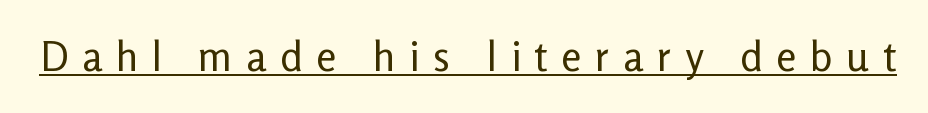
Q: Is the text bold? A: No.
Q: Is the text italic (slanted)? A: No, it is upright.
Q: Is the typeface a serif or a sans-serif typeface? A: Sans-serif.
Q: Is the text underlined? A: Yes.
Q: Is the spacing between letters normal or unusually wide? A: Unusually wide.
Q: Width (condensed, normal, or wide)? A: Normal.
Q: Stroke contrast? A: Low.
Q: x-height? A: Medium.
Q: Monospaced? A: No.
